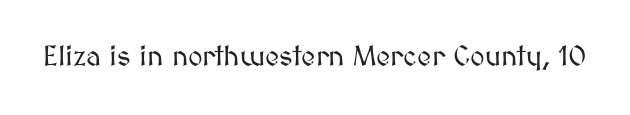
Q: Is the text italic (slanted)? A: No, it is upright.
Q: Is the text underlined? A: No.
Q: Is the spacing between letters normal or unusually wide? A: Normal.
Q: Width (condensed, normal, or wide)? A: Normal.
Q: Stroke contrast? A: Medium.
Q: x-height? A: Medium.
Q: Monospaced? A: No.
